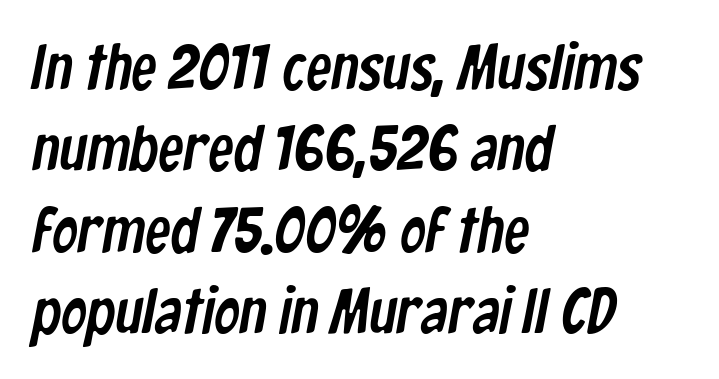
The image shows 64 px condensed sans-serif type; set left-aligned, normal line spacing (1.27x), normal letter spacing, not underlined; low stroke contrast and a medium x-height.
